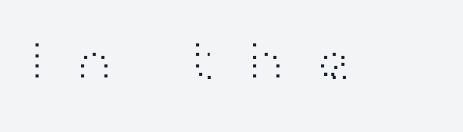
{"serif": "no", "italic": "no", "bold": "no", "weight": "light", "width": "wide", "stroke_contrast": "high", "x_height": "medium", "monospaced": "no", "underline": "no", "letter_spacing": "wide", "letter_spacing_em": 0.44, "glyph_px": 61}
